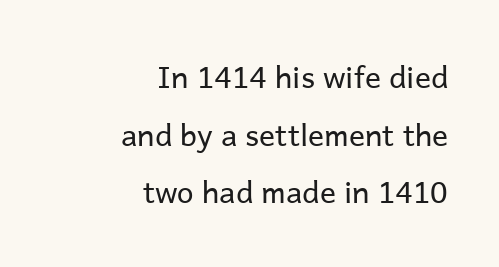
Q: Is the text bold? A: No.
Q: Is the text italic (slanted)? A: No, it is upright.
Q: Is the typeface a serif or a sans-serif typeface? A: Sans-serif.
Q: Is the text underlined? A: No.
Q: How is the paragraph aligned? A: Right-aligned.
Q: Is the spacing between letters normal or unusually wide? A: Normal.
Q: Is the spacing between lines tight, normal or loose? A: Loose.
Q: Width (condensed, normal, or wide)? A: Normal.
Q: Stroke contrast? A: Low.
Q: x-height? A: Medium.
Q: Monospaced? A: No.
